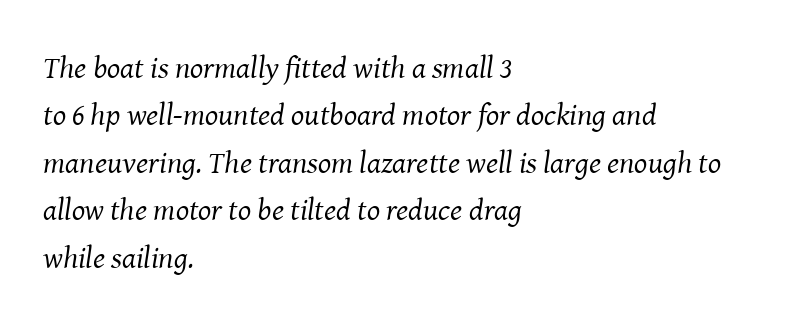
Q: Is the text bold? A: No.
Q: Is the text italic (slanted)? A: Yes, it leans right by about 8 degrees.
Q: Is the typeface a serif or a sans-serif typeface? A: Serif.
Q: Is the text underlined? A: No.
Q: How is the paragraph aligned? A: Left-aligned.
Q: Is the spacing between letters normal or unusually wide? A: Normal.
Q: Is the spacing between lines tight, normal or loose? A: Normal.
Q: Width (condensed, normal, or wide)? A: Normal.
Q: Stroke contrast? A: Medium.
Q: x-height? A: Medium.
Q: Monospaced? A: No.
